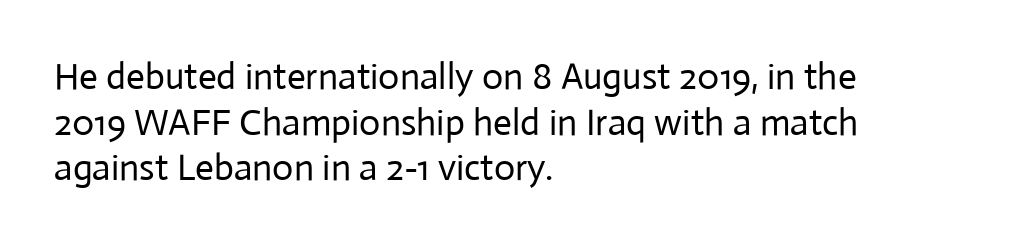
Ordinary non-slanted type is in use. These lines are rendered in a variable-pitch font. Glyph-to-glyph distance matches everyday printed text. The string is rendered with underlining switched off. The font is comparable to plain body text, perhaps lighter. The setting favours the left margin, as ordinary paragraphs usually do.
